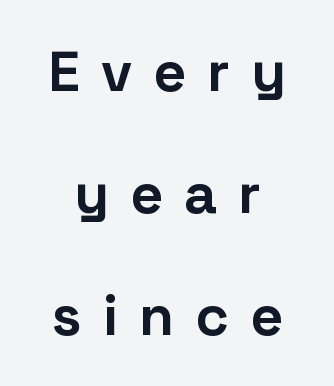
Each row of text sits above clean, open space. Pretty heavy lettering here — definitely bold. You could only call the tracking loose — the letters float apart. Vertical strokes here are truly vertical. Vertical spacing — loose. These lines are rendered in a variable-pitch font.
